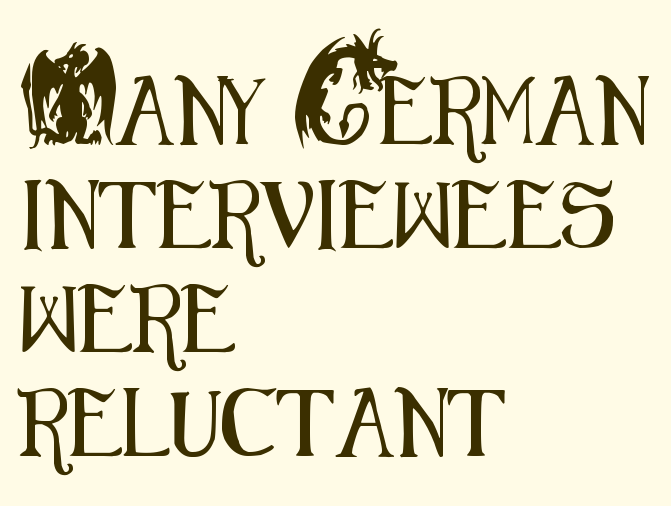
{"serif": "no", "italic": "no", "width": "condensed", "stroke_contrast": "medium", "x_height": "small", "monospaced": "no", "underline": "no", "align": "left", "line_spacing": "normal", "line_spacing_ratio": 1.53, "letter_spacing": "normal", "letter_spacing_em": 0.0, "glyph_px": 68}
